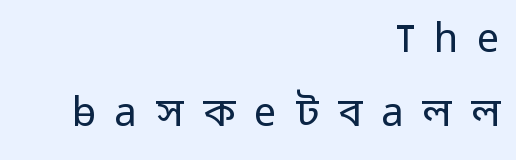
The image shows 40 px regular-weight sans-serif type, upright; set right-aligned, line spacing 1.86x, unusually wide letter spacing (+0.48 em), not underlined; low stroke contrast and a medium x-height.
